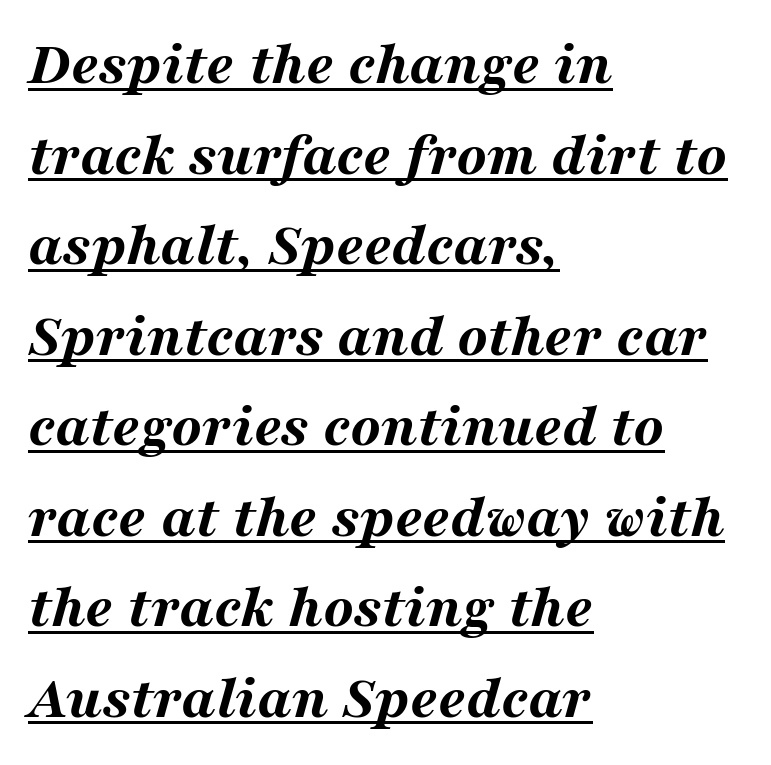
{"italic": "yes", "lean": "right", "slant_degrees": 16, "bold": "yes", "weight": "bold", "width": "wide", "stroke_contrast": "medium", "x_height": "medium", "monospaced": "no", "underline": "yes", "align": "left", "line_spacing": "normal", "line_spacing_ratio": 1.46, "letter_spacing": "normal", "letter_spacing_em": 0.0, "glyph_px": 62}
